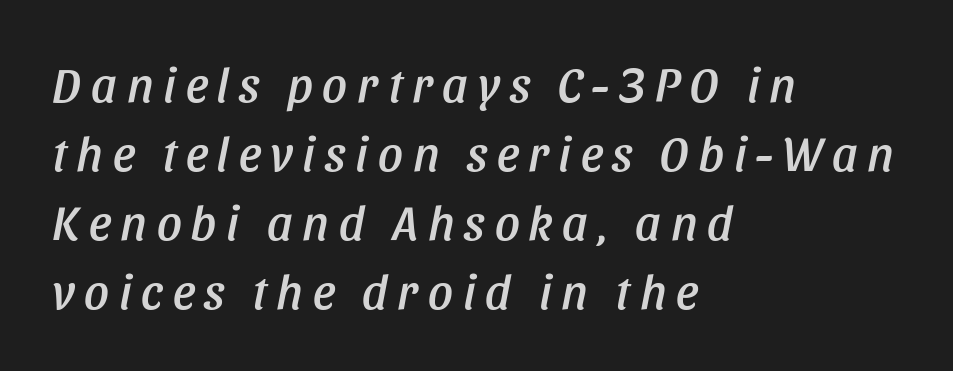
The image shows 49 px condensed type, italic (leaning right); set left-aligned, normal line spacing (1.41x), unusually wide letter spacing (+0.2 em), not underlined; low stroke contrast and a large x-height.
